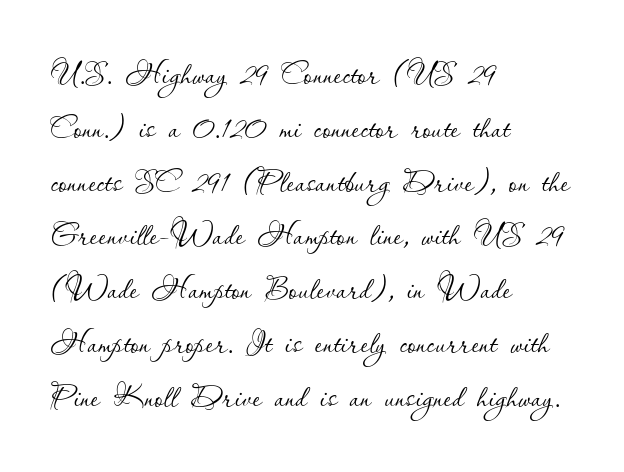
Descenders are the only things crossing below the line. The rendering keeps characters at their native spacing. Horizontally, the lines are justified to the leading edge only. This sample keeps an unexceptional amount of space between lines. Varying glyph widths throughout — classic text-font behaviour. Unbolded letterforms with no extra heft.
